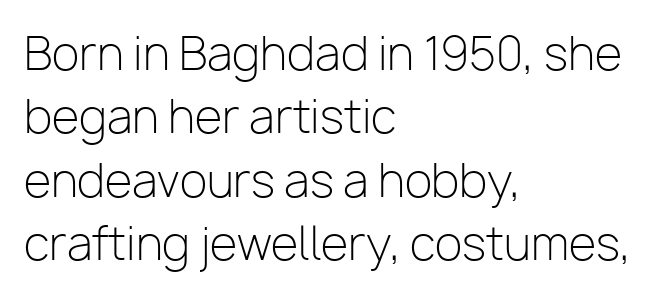
The image shows 45 px light sans-serif type, upright; set left-aligned, normal line spacing (1.41x), normal letter spacing, not underlined; low stroke contrast and a medium x-height.
